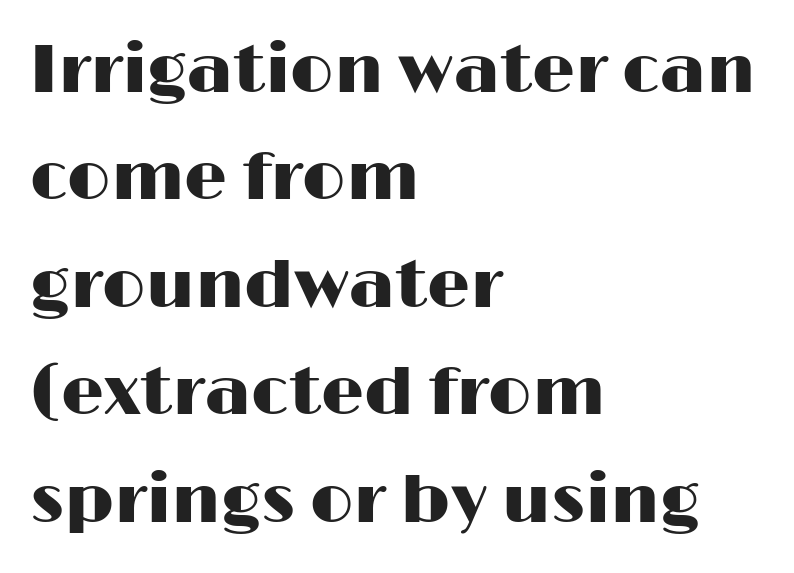
A clean baseline with only descenders dipping below it. Ascenders rise straight up at ninety degrees. Quick note: interline space is typical. Line beginnings align vertically; line endings do not. The passage shown is typed in a proportional face where columns would drift. The passage shown is typeset with a sans-serif family.
